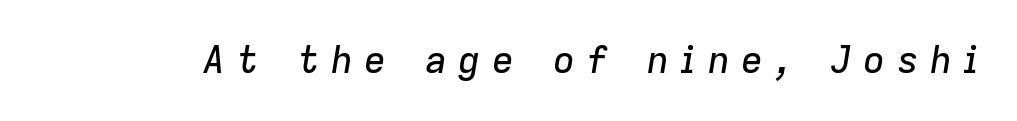
Q: Is the text italic (slanted)? A: Yes, it leans right by about 9 degrees.
Q: Is the text underlined? A: No.
Q: Is the spacing between letters normal or unusually wide? A: Unusually wide.
Q: Width (condensed, normal, or wide)? A: Normal.
Q: Stroke contrast? A: Low.
Q: x-height? A: Medium.
Q: Monospaced? A: No.
